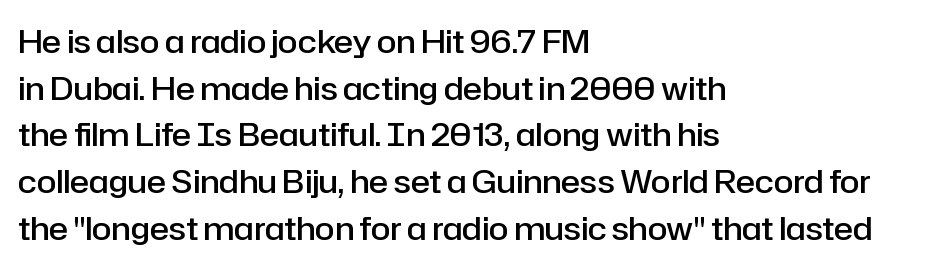
Q: Is the text bold? A: Semi-bold.
Q: Is the text italic (slanted)? A: No, it is upright.
Q: Is the typeface a serif or a sans-serif typeface? A: Sans-serif.
Q: Is the text underlined? A: No.
Q: How is the paragraph aligned? A: Left-aligned.
Q: Is the spacing between letters normal or unusually wide? A: Normal.
Q: Is the spacing between lines tight, normal or loose? A: Normal.
Q: Width (condensed, normal, or wide)? A: Normal.
Q: Stroke contrast? A: Low.
Q: x-height? A: Medium.
Q: Monospaced? A: No.
